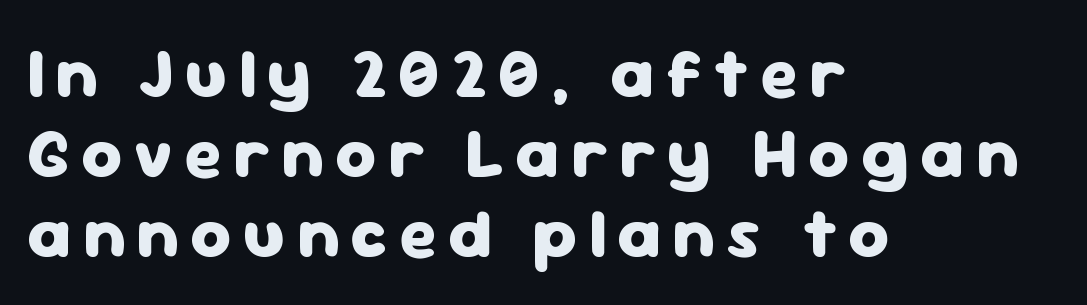
Leading is clearly below the norm, producing a dense column. Every row of glyphs begins at an identical x-position on the left. Honestly, there is no underline to notice here at all. Is the type bold? Yes — the strokes are clearly thick and heavy. The letters stand straight up with perfectly vertical stems. To sum up the face: it is a sans, with no serifs.
